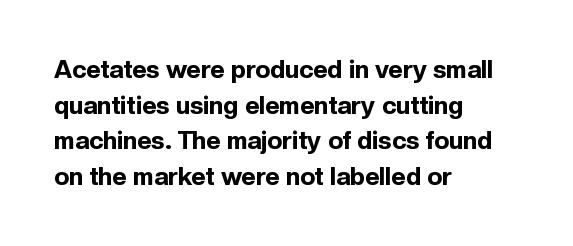
The image shows 25 px bold type, upright; set left-aligned, normal line spacing (1.43x), normal letter spacing, not underlined.
